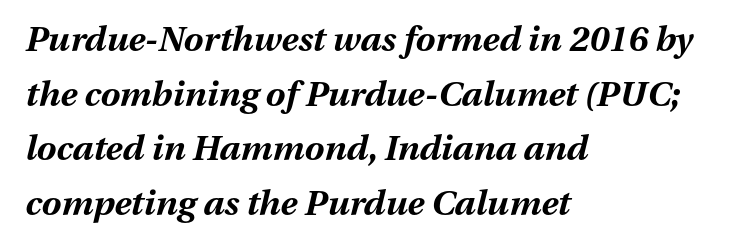
Looking at the ascenders, they clearly lean. Compared with a centered layout, this one pins lines to the left instead. The space between consecutive lines is moderate. Rule under the text: the space is simply empty. These words are printed bold, with thick strokes throughout. This rendering leaves character spacing at its baseline value.
